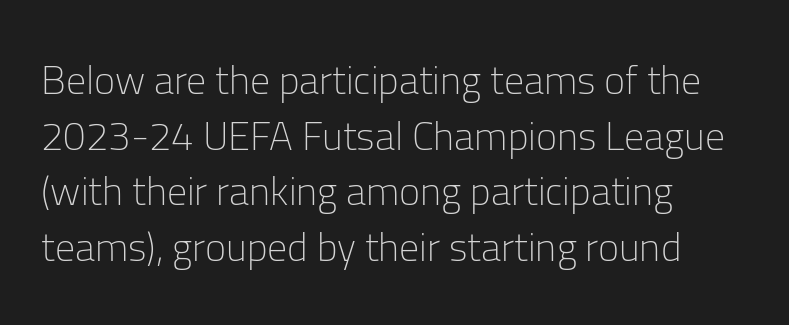
Posture: upright roman. Each stroke keeps to a modest, everyday thickness or less. The setting favours the left margin, as ordinary paragraphs usually do. Is this a sans? Yes — the strokes have no serifs. How are the letters spaced? Ordinarily, with no added tracking. Each new line begins a customary step beneath the previous one.
